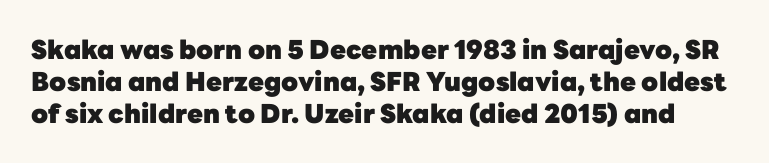
Italic? Not at all — the glyphs are vertical. The letterforms sit shoulder to shoulder at normal distance. Weight check: bold — yes, fully. Each row of text sits above clean, open space.
